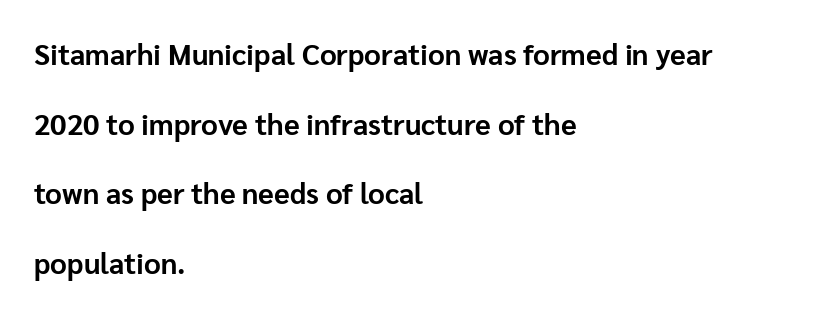
Q: Is the text bold? A: Yes.
Q: Is the text italic (slanted)? A: No, it is upright.
Q: Is the typeface a serif or a sans-serif typeface? A: Sans-serif.
Q: Is the text underlined? A: No.
Q: How is the paragraph aligned? A: Left-aligned.
Q: Is the spacing between letters normal or unusually wide? A: Normal.
Q: Is the spacing between lines tight, normal or loose? A: Loose.
Q: Width (condensed, normal, or wide)? A: Normal.
Q: Stroke contrast? A: Low.
Q: x-height? A: Medium.
Q: Monospaced? A: No.
